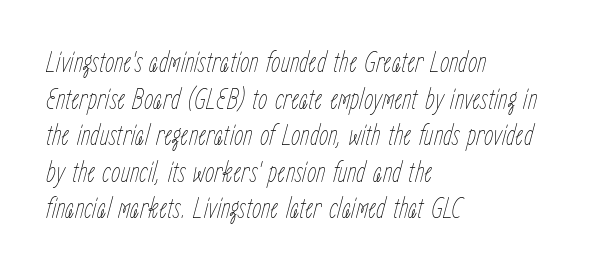
The image shows 30 px thin, condensed type, italic (leaning right); set left-aligned, line spacing 1.22x, normal letter spacing, not underlined; low stroke contrast and a medium x-height.
